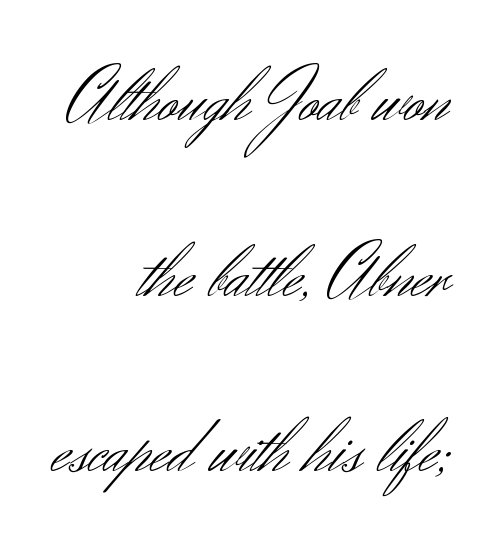
The image shows 77 px light sans-serif type; set right-aligned, loose line spacing (2.28x), normal letter spacing, not underlined; medium stroke contrast and a small x-height.
